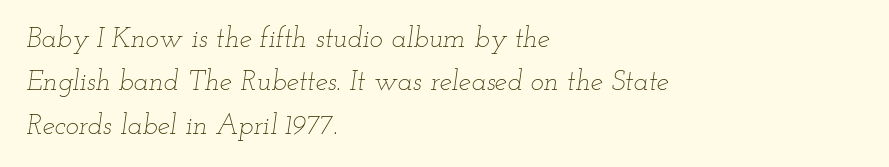
{"italic": "yes", "lean": "right", "slant_degrees": 12, "bold": "no", "weight": "thin", "width": "wide", "stroke_contrast": "low", "x_height": "small", "monospaced": "no", "underline": "no", "align": "left", "line_spacing": "normal", "line_spacing_ratio": 1.55, "letter_spacing": "normal", "letter_spacing_em": 0.0, "glyph_px": 28}
